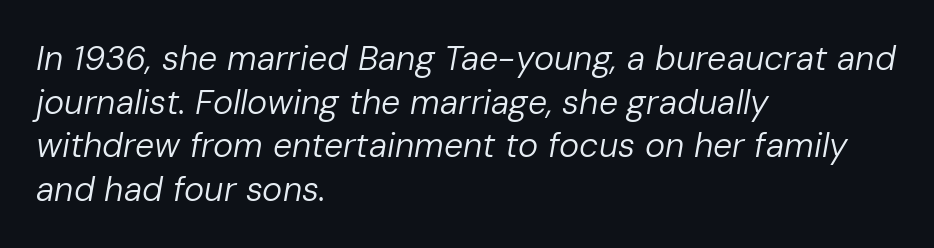
{"italic": "yes", "lean": "right", "slant_degrees": 10, "bold": "no", "weight": "regular", "width": "normal", "stroke_contrast": "low", "x_height": "medium", "monospaced": "no", "underline": "no", "align": "left", "line_spacing": "normal", "line_spacing_ratio": 1.28, "letter_spacing": "normal", "letter_spacing_em": 0.0, "glyph_px": 34}
